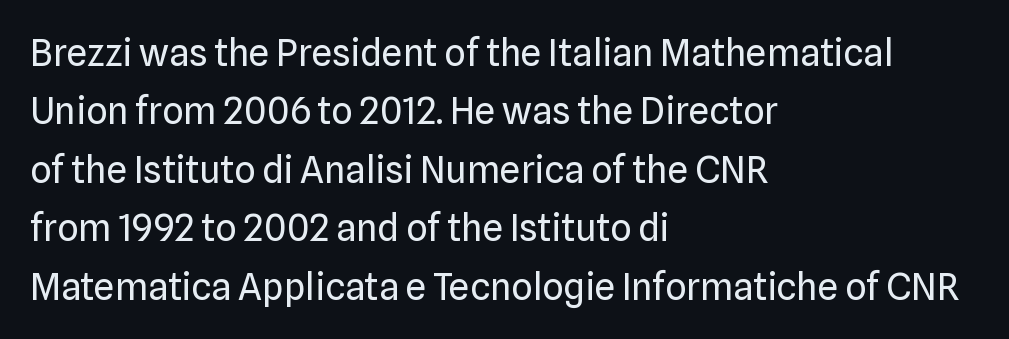
{"serif": "no", "italic": "no", "bold": "no", "weight": "regular", "width": "normal", "stroke_contrast": "low", "x_height": "medium", "monospaced": "no", "underline": "no", "align": "left", "line_spacing": "normal", "line_spacing_ratio": 1.58, "letter_spacing": "normal", "letter_spacing_em": 0.0, "glyph_px": 37}
